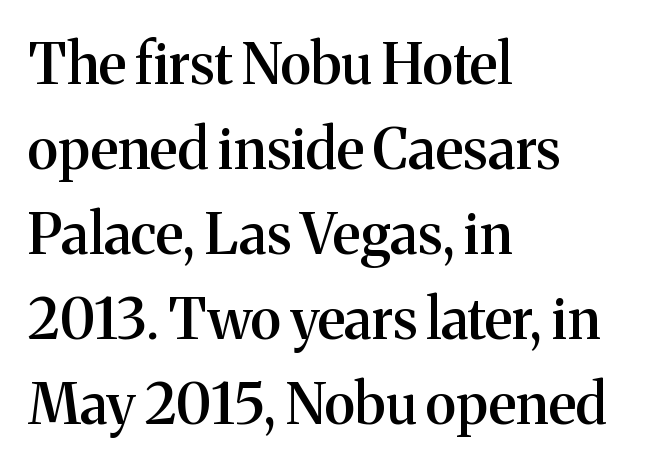
{"serif": "yes", "italic": "no", "bold": "semi", "weight": "semibold", "width": "normal", "stroke_contrast": "medium", "x_height": "medium", "monospaced": "no", "underline": "no", "align": "left", "line_spacing": "normal", "line_spacing_ratio": 1.52, "letter_spacing": "normal", "letter_spacing_em": 0.0, "glyph_px": 56}
